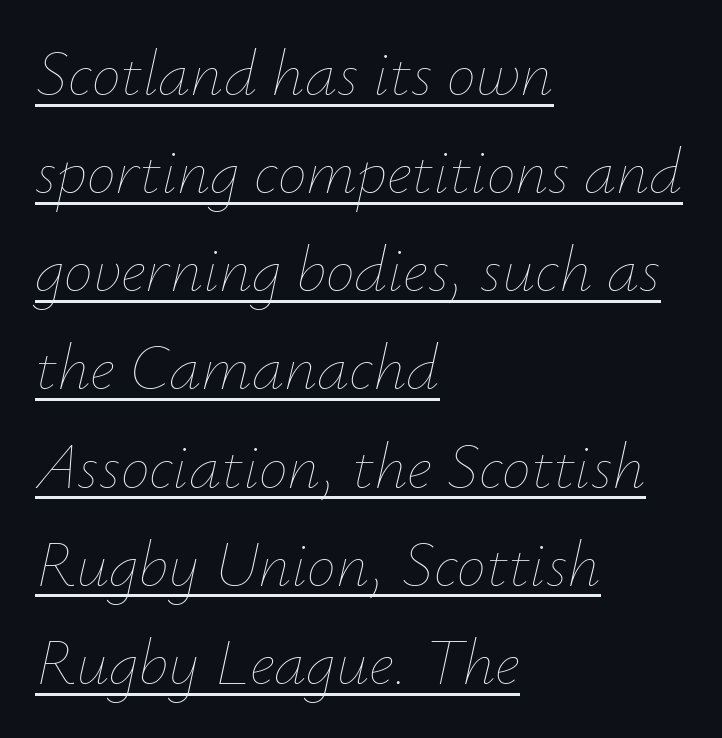
Q: Is the text bold? A: No.
Q: Is the text italic (slanted)? A: Yes, it leans right by about 12 degrees.
Q: Is the text underlined? A: Yes.
Q: How is the paragraph aligned? A: Left-aligned.
Q: Is the spacing between letters normal or unusually wide? A: Normal.
Q: Is the spacing between lines tight, normal or loose? A: Normal.
Q: Width (condensed, normal, or wide)? A: Normal.
Q: Stroke contrast? A: Low.
Q: x-height? A: Small.
Q: Monospaced? A: No.
